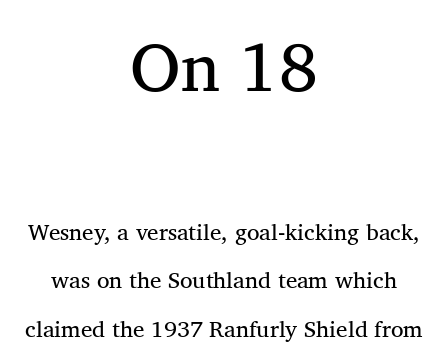
The image shows 69 px regular-weight serif type, upright; set centered, loose line spacing (2.09x), normal letter spacing, not underlined; the first (top) block is 3.0x larger; medium stroke contrast and a medium x-height.
